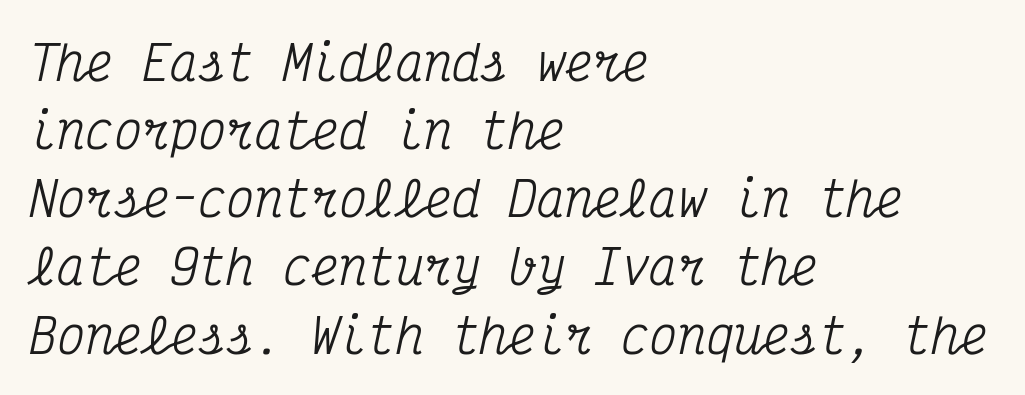
Q: Is the text italic (slanted)? A: Yes, it leans right by about 12 degrees.
Q: Is the typeface a serif or a sans-serif typeface? A: Serif.
Q: Is the text underlined? A: No.
Q: How is the paragraph aligned? A: Left-aligned.
Q: Is the spacing between letters normal or unusually wide? A: Normal.
Q: Is the spacing between lines tight, normal or loose? A: Normal.
Q: Width (condensed, normal, or wide)? A: Condensed.
Q: Stroke contrast? A: Medium.
Q: x-height? A: Medium.
Q: Monospaced? A: Yes.
